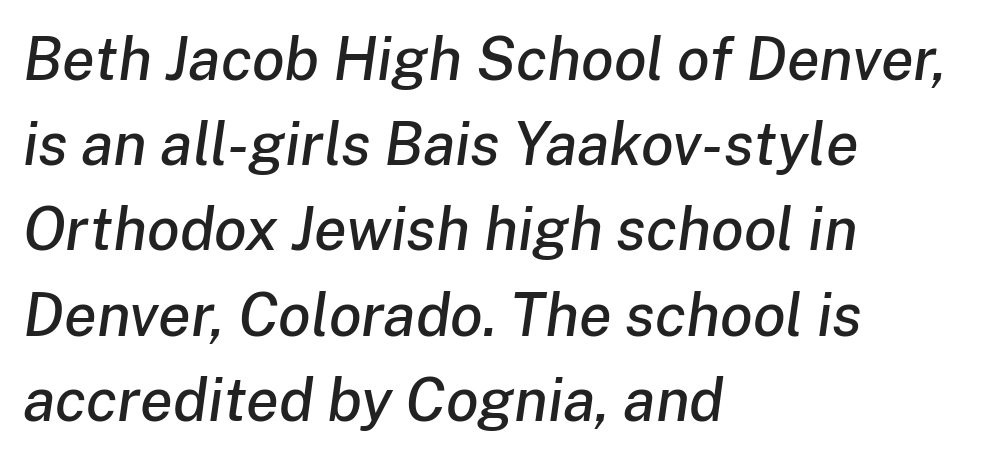
Check the space under the baseline: it is left empty. Alignment: flush left. The passage shown has conventional tracking throughout. Rows of type keep a routine distance in the vertical direction. The rendering applies a slant to the glyphs.
